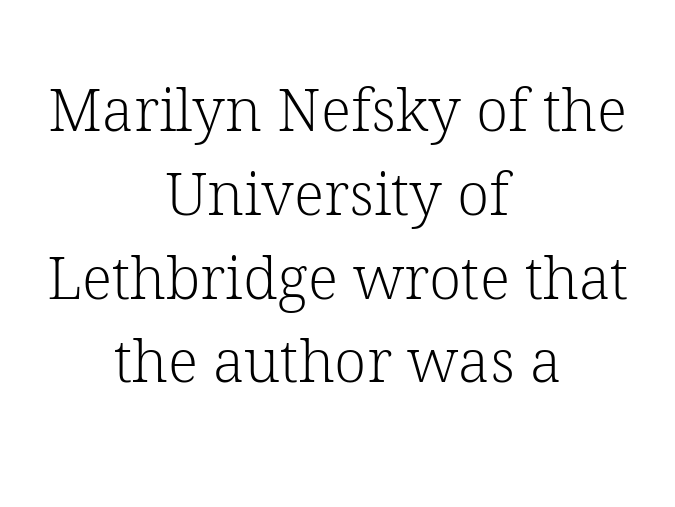
{"serif": "yes", "italic": "no", "bold": "no", "weight": "light", "width": "normal", "stroke_contrast": "low", "x_height": "medium", "monospaced": "no", "underline": "no", "align": "center", "line_spacing": "normal", "line_spacing_ratio": 1.42, "letter_spacing": "normal", "letter_spacing_em": 0.0, "glyph_px": 59}
